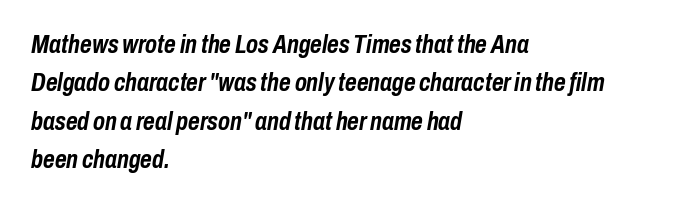
Q: Is the text bold? A: Yes.
Q: Is the text italic (slanted)? A: Yes, it leans right by about 10 degrees.
Q: Is the text underlined? A: No.
Q: How is the paragraph aligned? A: Left-aligned.
Q: Is the spacing between letters normal or unusually wide? A: Normal.
Q: Is the spacing between lines tight, normal or loose? A: Normal.
